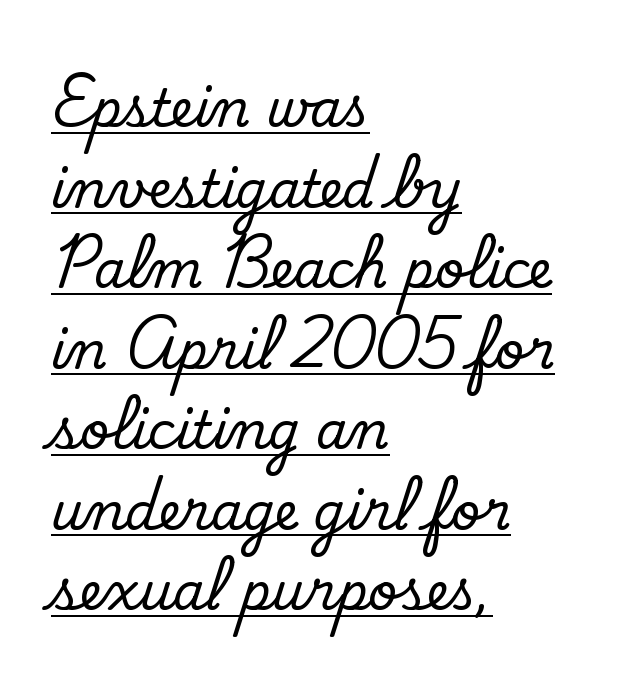
The image shows 51 px regular-weight sans-serif type; set left-aligned, normal line spacing (1.58x), normal letter spacing, underlined; low stroke contrast and a small x-height.
